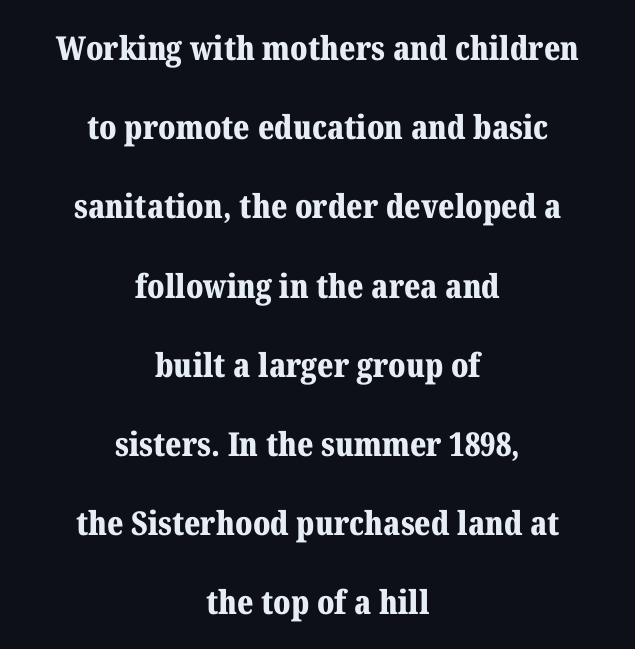
The image shows 33 px bold serif type, upright; set centered, loose line spacing (2.4x), normal letter spacing, not underlined; medium stroke contrast and a medium x-height.
